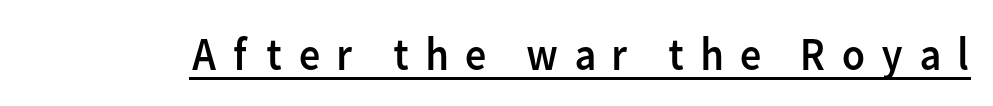
Weight: regular or lighter. Does the lettering tilt? It doesn't — this is upright. What decoration does the sample have? An underline. Display-style spreading of the glyphs; the letterfit is very open.
